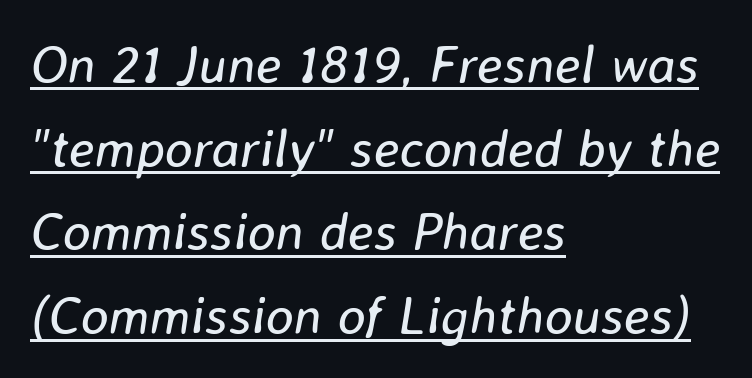
Q: Is the text bold? A: No.
Q: Is the text italic (slanted)? A: Yes, it leans right by about 8 degrees.
Q: Is the text underlined? A: Yes.
Q: How is the paragraph aligned? A: Left-aligned.
Q: Is the spacing between letters normal or unusually wide? A: Normal.
Q: Is the spacing between lines tight, normal or loose? A: Normal.
Q: Width (condensed, normal, or wide)? A: Normal.
Q: Stroke contrast? A: Low.
Q: x-height? A: Medium.
Q: Monospaced? A: No.
